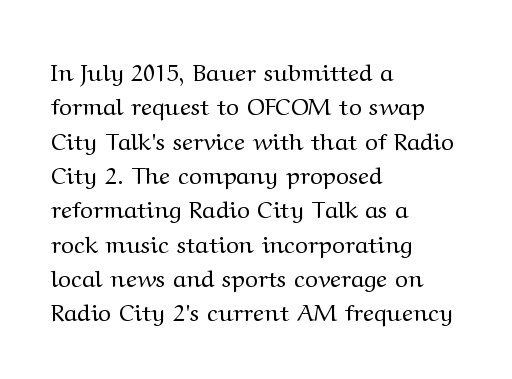
{"italic": "no", "bold": "no", "underline": "no", "align": "left", "line_spacing": "normal", "line_spacing_ratio": 1.43, "letter_spacing": "normal", "letter_spacing_em": 0.0, "glyph_px": 24}
